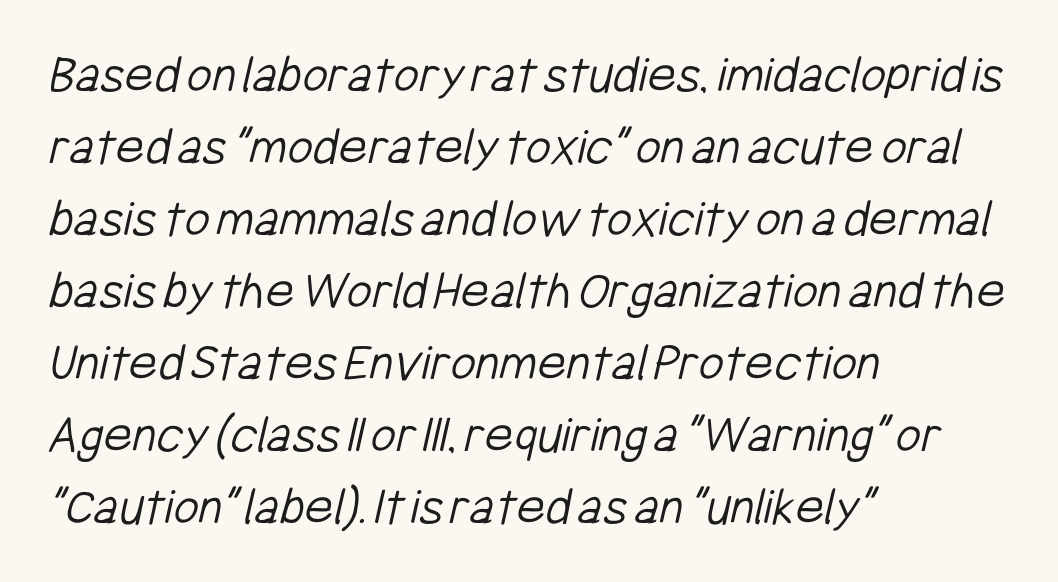
The passage is arranged the way most books set body copy — flush left. Clear beneath every line of the passage. Character widths vary here, with narrow letters taking less room than wide ones. The letters carry no serifs — their stems end cleanly without finishing strokes. Nothing unusual about the tracking: characters are spaced as the font intends. No letter is thick-stroked: the sample isn't bold.
